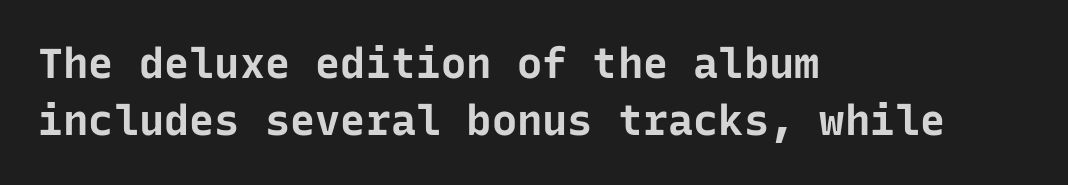
Q: Is the text bold? A: Yes.
Q: Is the text italic (slanted)? A: No, it is upright.
Q: Is the typeface a serif or a sans-serif typeface? A: Sans-serif.
Q: Is the text underlined? A: No.
Q: How is the paragraph aligned? A: Left-aligned.
Q: Is the spacing between letters normal or unusually wide? A: Normal.
Q: Is the spacing between lines tight, normal or loose? A: Normal.
Q: Width (condensed, normal, or wide)? A: Normal.
Q: Stroke contrast? A: Low.
Q: x-height? A: Medium.
Q: Monospaced? A: Yes.
